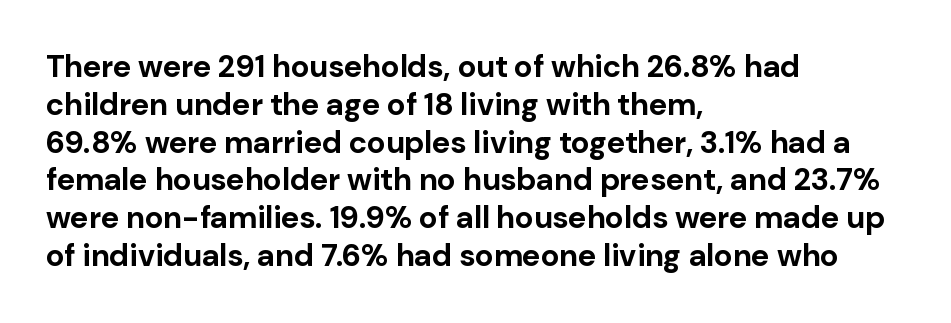
{"serif": "no", "italic": "no", "bold": "yes", "weight": "bold", "width": "normal", "stroke_contrast": "low", "x_height": "medium", "monospaced": "no", "underline": "no", "align": "left", "line_spacing_ratio": 1.22, "letter_spacing": "normal", "letter_spacing_em": 0.0, "glyph_px": 31}
